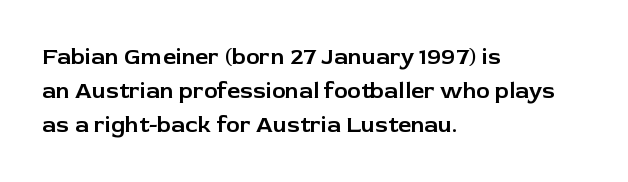
The image shows 23 px text type, upright; set left-aligned, normal line spacing (1.47x), normal letter spacing, not underlined.
